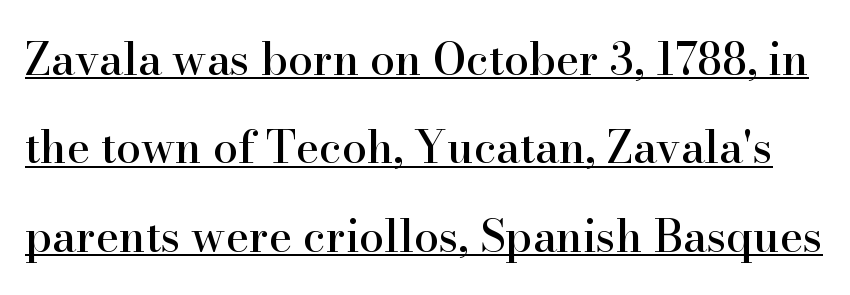
A typesetter would label this face a serif. Beneath each row of characters lies a ruled line. The typography opts for an upright posture over an oblique one. Each letter keeps its own natural width here, so spacing adapts to shape. Letter spacing: default.
